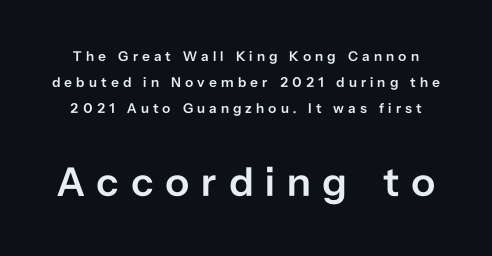
The image shows 41 px semibold sans-serif type, upright; set line spacing 1.85x, unusually wide letter spacing (+0.29 em), not underlined; the second (bottom) block is 2.93x larger; low stroke contrast and a medium x-height.
